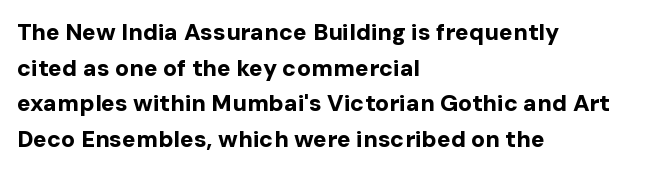
Q: Is the text bold? A: Yes.
Q: Is the text italic (slanted)? A: No, it is upright.
Q: Is the text underlined? A: No.
Q: How is the paragraph aligned? A: Left-aligned.
Q: Is the spacing between letters normal or unusually wide? A: Normal.
Q: Is the spacing between lines tight, normal or loose? A: Normal.
